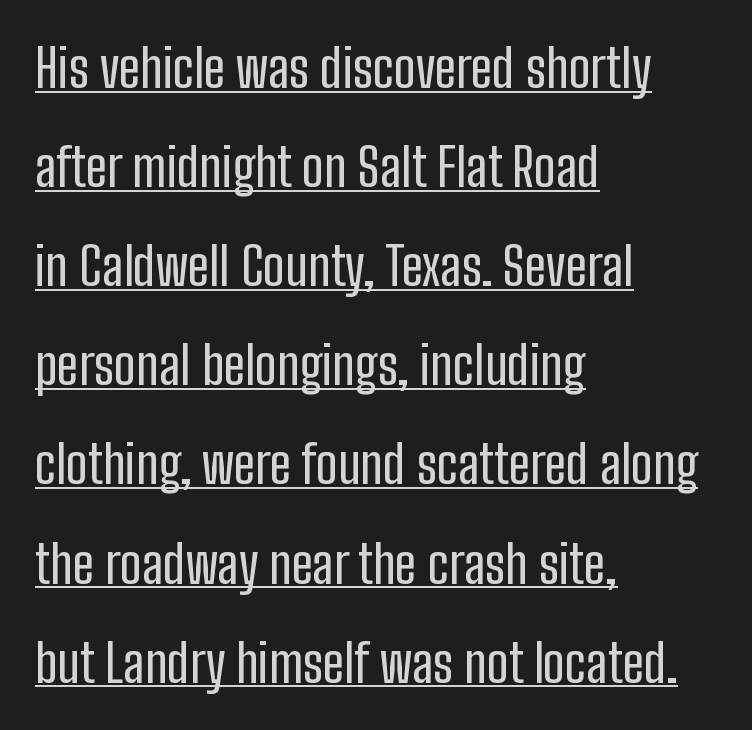
The font's upright variant was chosen for this text. Compared with a centered layout, this one pins lines to the left instead. A rule runs beneath these lines of type. This sample has the flowing, uneven cadence of proportional lettering. This rendering employs a face without finishing strokes, i.e., a sans-serif. You could call the tracking neutral — neither tight nor loose.
